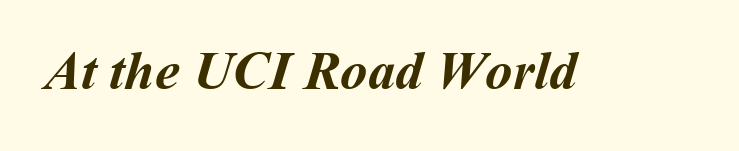
The image shows 55 px semibold type; set normal letter spacing, not underlined; medium stroke contrast and a medium x-height.
